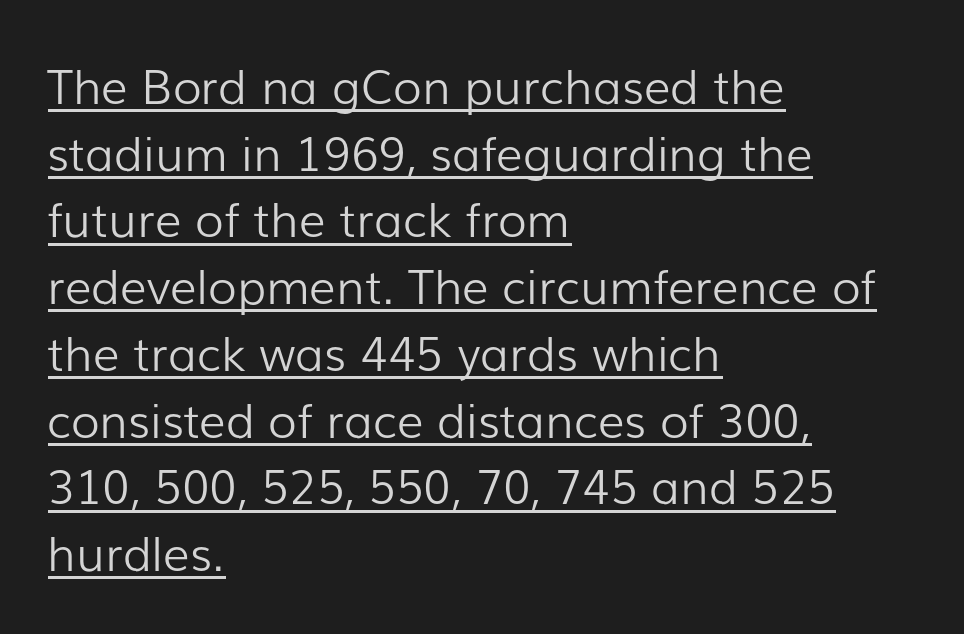
{"serif": "no", "italic": "no", "bold": "no", "weight": "light", "width": "normal", "stroke_contrast": "low", "x_height": "medium", "monospaced": "no", "underline": "yes", "align": "left", "line_spacing": "normal", "line_spacing_ratio": 1.42, "letter_spacing": "normal", "letter_spacing_em": 0.0, "glyph_px": 47}
